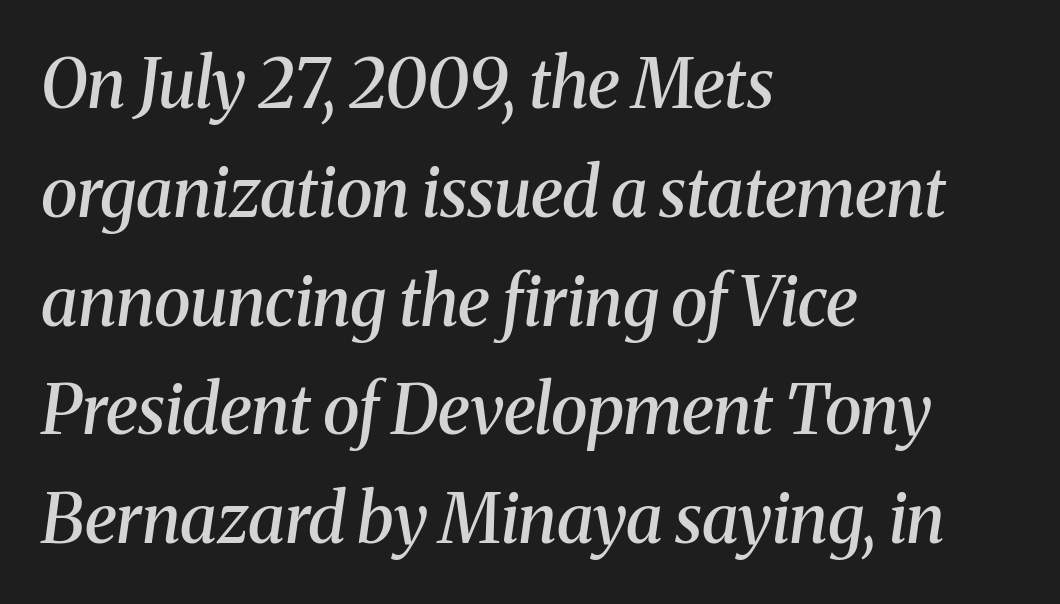
The image shows 68 px semibold serif type, italic (leaning right); set left-aligned, normal line spacing (1.6x), normal letter spacing, not underlined; medium stroke contrast and a medium x-height.
